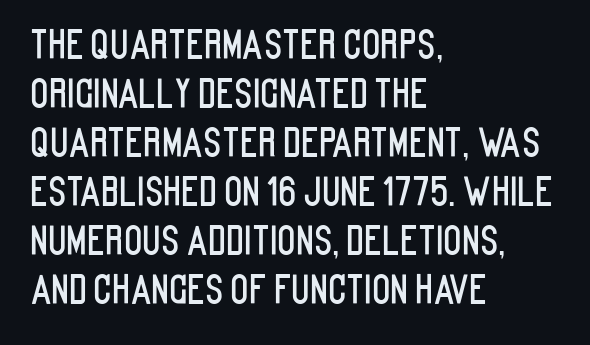
The image shows 38 px condensed sans-serif type, upright; set left-aligned, normal line spacing (1.29x), normal letter spacing, not underlined; low stroke contrast and a large x-height.
